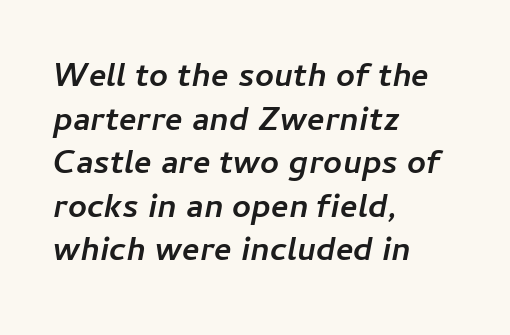
{"italic": "yes", "lean": "right", "slant_degrees": 11, "bold": "yes", "weight": "semibold", "width": "normal", "stroke_contrast": "low", "x_height": "medium", "monospaced": "no", "underline": "no", "align": "left", "line_spacing": "normal", "line_spacing_ratio": 1.32, "letter_spacing": "normal", "letter_spacing_em": 0.0, "glyph_px": 33}
